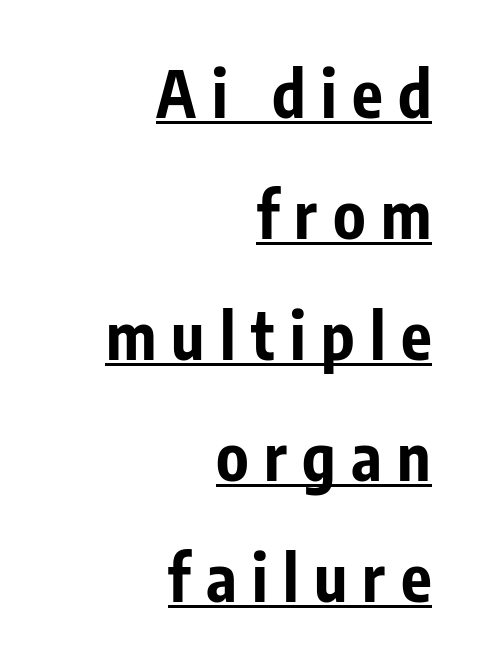
The image shows 64 px bold, condensed sans-serif type, upright; set right-aligned, line spacing 1.89x, unusually wide letter spacing (+0.24 em), underlined; low stroke contrast and a medium x-height.
